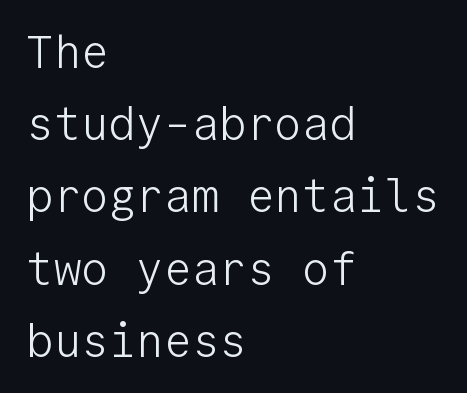
Q: Is the text bold? A: No.
Q: Is the text italic (slanted)? A: No, it is upright.
Q: Is the typeface a serif or a sans-serif typeface? A: Sans-serif.
Q: Is the text underlined? A: No.
Q: How is the paragraph aligned? A: Left-aligned.
Q: Is the spacing between letters normal or unusually wide? A: Normal.
Q: Is the spacing between lines tight, normal or loose? A: Normal.
Q: Width (condensed, normal, or wide)? A: Normal.
Q: Stroke contrast? A: Low.
Q: x-height? A: Medium.
Q: Monospaced? A: Yes.
